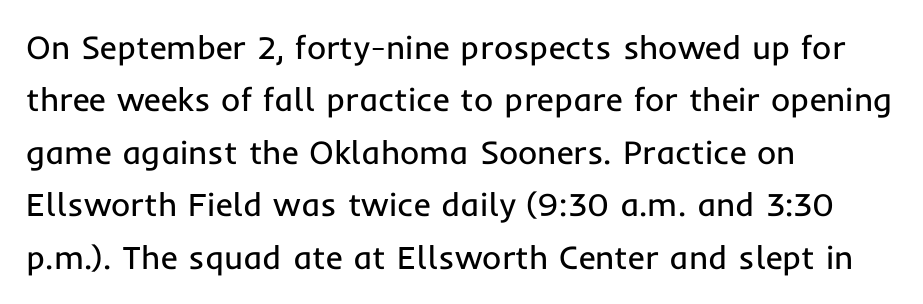
No extra ink here — the face is not bold. In terms of letterspacing, this is plain default setting. The words here are not underlined. A typesetter would call this leading conventional body-copy spacing.
